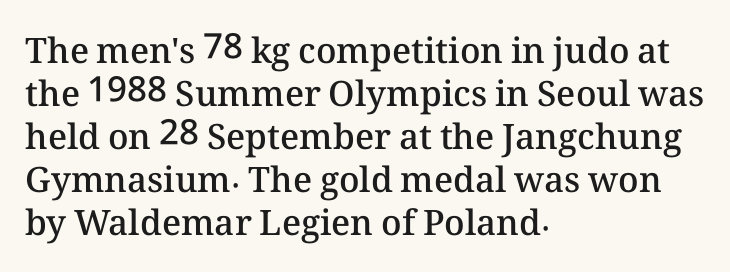
The image shows 35 px semibold type, upright; set left-aligned, line spacing 1.23x, normal letter spacing, not underlined; medium stroke contrast and a medium x-height.
